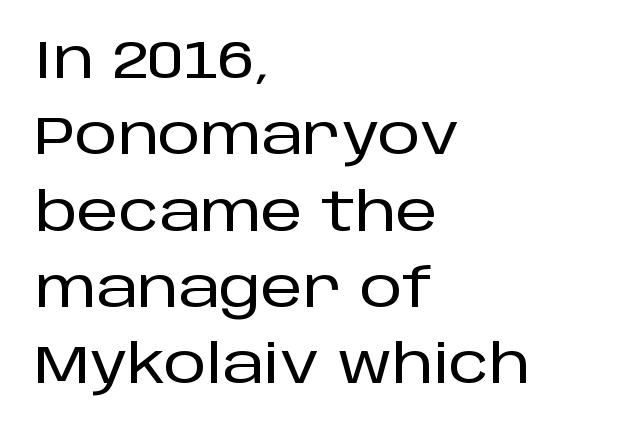
Q: Is the text italic (slanted)? A: No, it is upright.
Q: Is the typeface a serif or a sans-serif typeface? A: Sans-serif.
Q: Is the text underlined? A: No.
Q: How is the paragraph aligned? A: Left-aligned.
Q: Is the spacing between letters normal or unusually wide? A: Normal.
Q: Is the spacing between lines tight, normal or loose? A: Normal.
Q: Width (condensed, normal, or wide)? A: Normal.
Q: Stroke contrast? A: Low.
Q: x-height? A: Large.
Q: Monospaced? A: No.
